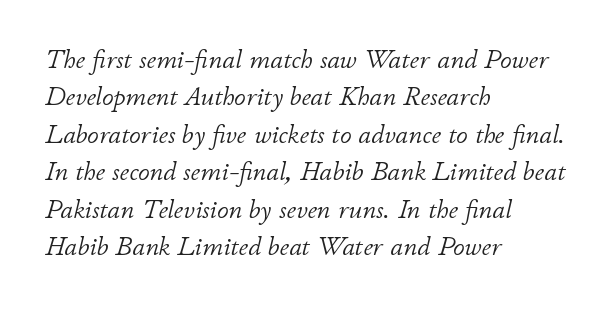
The space directly below the letters is spotless. The paragraph has a hard left edge and a soft right edge. How are the letters spaced? Ordinarily, with no added tracking. In terms of leading, this rendering sits right in the middle.
